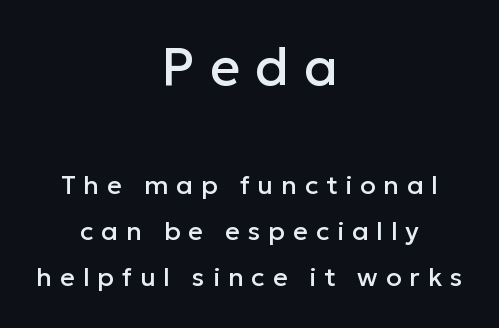
The image shows 52 px sans-serif type, upright; set centered, line spacing 1.77x, unusually wide letter spacing (+0.3 em), not underlined; the first (top) block is 2.0x larger; low stroke contrast and a medium x-height.
